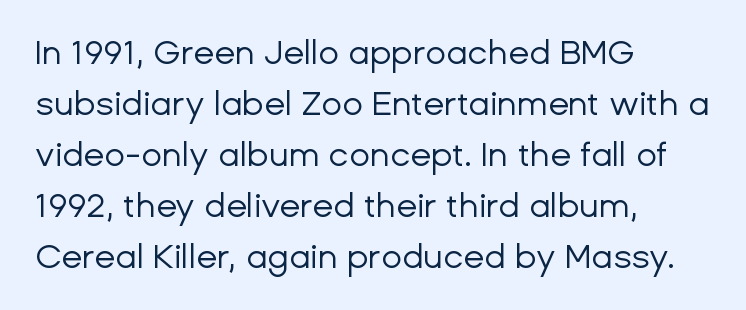
Q: Is the text bold? A: No.
Q: Is the text italic (slanted)? A: No, it is upright.
Q: Is the typeface a serif or a sans-serif typeface? A: Sans-serif.
Q: Is the text underlined? A: No.
Q: How is the paragraph aligned? A: Left-aligned.
Q: Is the spacing between letters normal or unusually wide? A: Normal.
Q: Is the spacing between lines tight, normal or loose? A: Normal.
Q: Width (condensed, normal, or wide)? A: Normal.
Q: Stroke contrast? A: Low.
Q: x-height? A: Medium.
Q: Monospaced? A: No.
